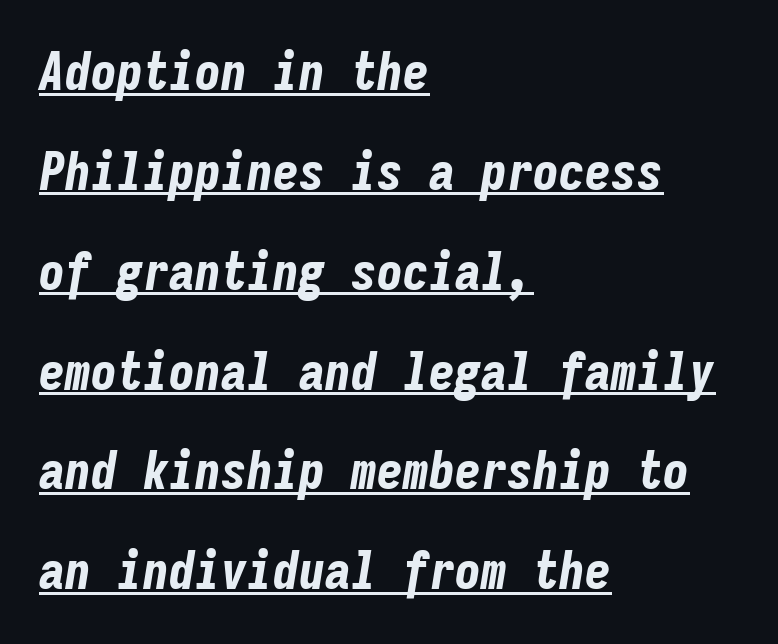
{"italic": "yes", "lean": "right", "slant_degrees": 9, "bold": "yes", "weight": "bold", "width": "condensed", "stroke_contrast": "low", "x_height": "medium", "monospaced": "yes", "underline": "yes", "align": "left", "line_spacing": "loose", "line_spacing_ratio": 1.92, "letter_spacing": "normal", "letter_spacing_em": 0.0, "glyph_px": 52}
